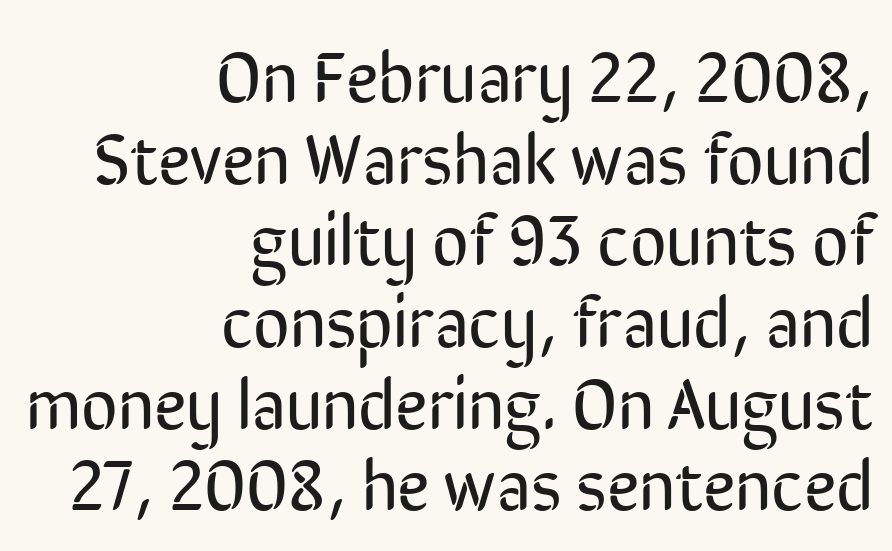
Q: Is the text bold? A: No.
Q: Is the text italic (slanted)? A: No, it is upright.
Q: Is the typeface a serif or a sans-serif typeface? A: Sans-serif.
Q: Is the text underlined? A: No.
Q: How is the paragraph aligned? A: Right-aligned.
Q: Is the spacing between letters normal or unusually wide? A: Normal.
Q: Is the spacing between lines tight, normal or loose? A: Tight.
Q: Width (condensed, normal, or wide)? A: Condensed.
Q: Stroke contrast? A: Low.
Q: x-height? A: Medium.
Q: Monospaced? A: No.
